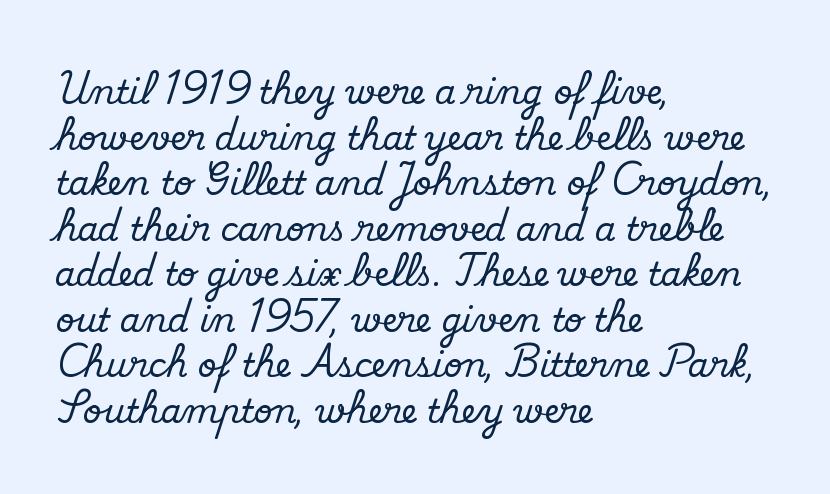
Q: Is the text italic (slanted)? A: Yes.
Q: Is the typeface a serif or a sans-serif typeface? A: Serif.
Q: Is the text underlined? A: No.
Q: How is the paragraph aligned? A: Left-aligned.
Q: Is the spacing between letters normal or unusually wide? A: Normal.
Q: Is the spacing between lines tight, normal or loose? A: Normal.
Q: Width (condensed, normal, or wide)? A: Normal.
Q: Stroke contrast? A: Medium.
Q: x-height? A: Small.
Q: Monospaced? A: No.
